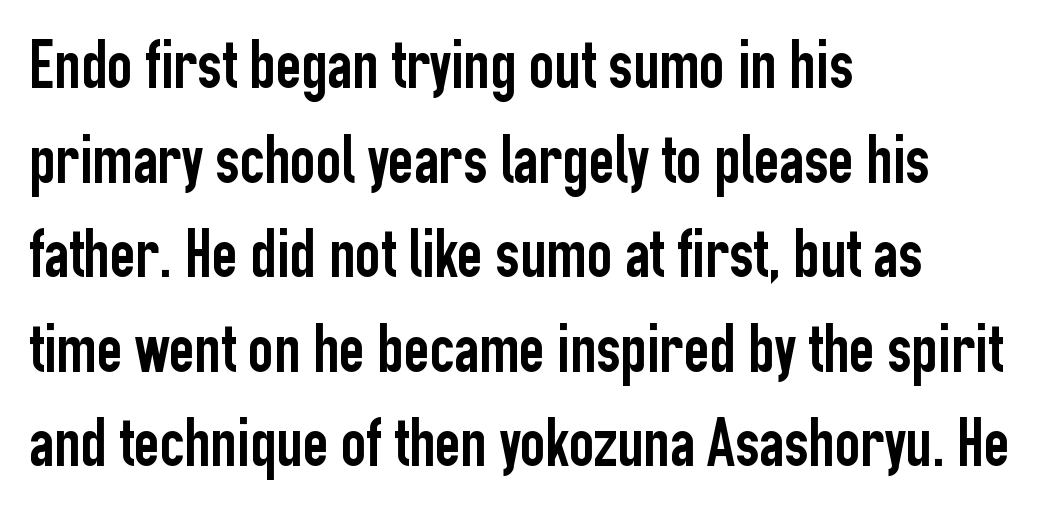
Q: Is the text italic (slanted)? A: No, it is upright.
Q: Is the typeface a serif or a sans-serif typeface? A: Sans-serif.
Q: Is the text underlined? A: No.
Q: How is the paragraph aligned? A: Left-aligned.
Q: Is the spacing between letters normal or unusually wide? A: Normal.
Q: Is the spacing between lines tight, normal or loose? A: Normal.
Q: Width (condensed, normal, or wide)? A: Condensed.
Q: Stroke contrast? A: Low.
Q: x-height? A: Medium.
Q: Monospaced? A: No.
